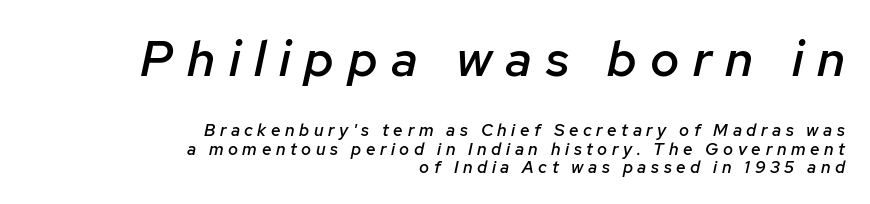
Larger block? The one above; the one below is distinctly smaller. Descenders are the only things crossing below the line. It's the slanting kind of type. Proportional: the letters do not fall into vertical columns.
